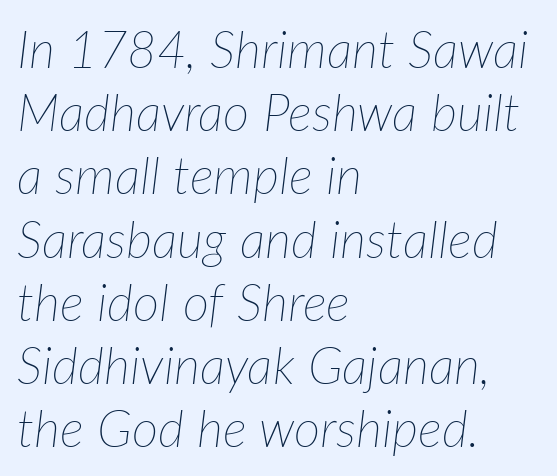
{"italic": "yes", "lean": "right", "slant_degrees": 7, "bold": "no", "weight": "thin", "width": "normal", "stroke_contrast": "low", "x_height": "medium", "monospaced": "no", "underline": "no", "align": "left", "line_spacing_ratio": 1.24, "letter_spacing": "normal", "letter_spacing_em": 0.0, "glyph_px": 51}
